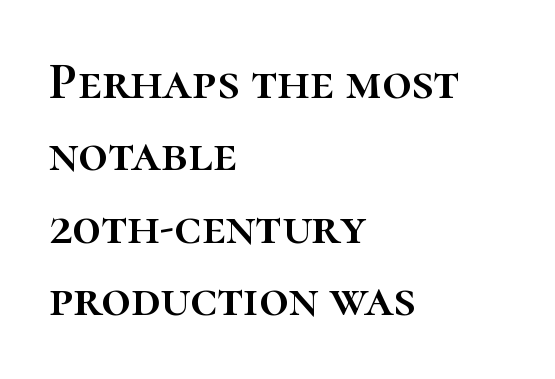
The image shows 52 px text type, upright; set left-aligned, normal line spacing (1.39x), normal letter spacing, not underlined; high stroke contrast and a medium x-height.
